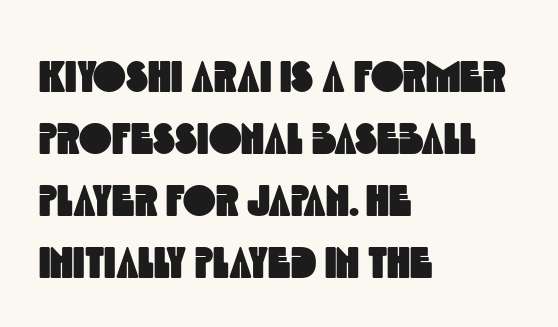
The image shows 44 px condensed sans-serif type; set left-aligned, normal line spacing (1.41x), normal letter spacing, not underlined; a large x-height.
